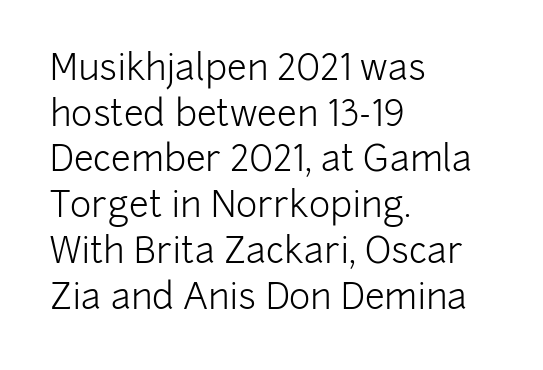
The image shows 36 px light sans-serif type, upright; set left-aligned, normal line spacing (1.27x), normal letter spacing, not underlined; low stroke contrast and a medium x-height.
